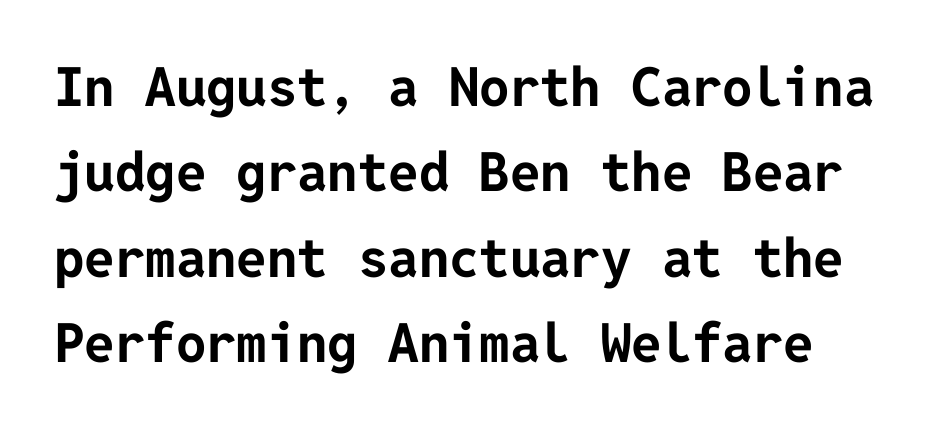
{"serif": "no", "italic": "no", "bold": "yes", "weight": "bold", "width": "normal", "stroke_contrast": "low", "x_height": "medium", "underline": "no", "line_spacing": "normal", "line_spacing_ratio": 1.58, "letter_spacing": "normal", "letter_spacing_em": 0.0, "glyph_px": 54}
